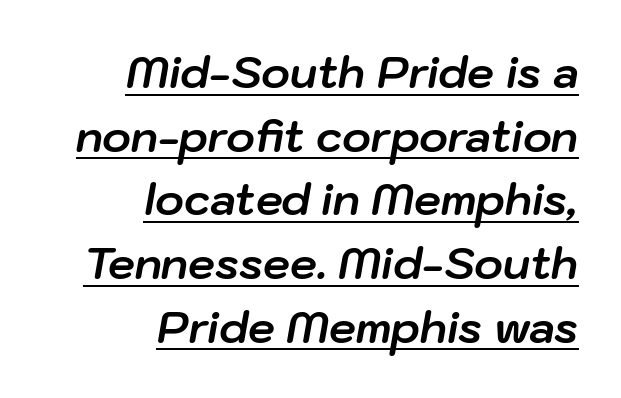
Q: Is the text bold? A: Yes.
Q: Is the text italic (slanted)? A: Yes, it leans right by about 10 degrees.
Q: Is the text underlined? A: Yes.
Q: How is the paragraph aligned? A: Right-aligned.
Q: Is the spacing between letters normal or unusually wide? A: Normal.
Q: Is the spacing between lines tight, normal or loose? A: Normal.
Q: Width (condensed, normal, or wide)? A: Normal.
Q: Stroke contrast? A: Low.
Q: x-height? A: Medium.
Q: Monospaced? A: No.
